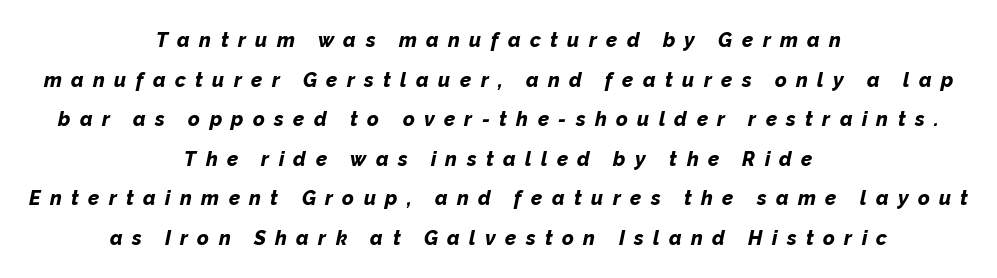
Q: Is the text bold? A: Yes.
Q: Is the text italic (slanted)? A: Yes, it leans right by about 12 degrees.
Q: Is the text underlined? A: No.
Q: How is the paragraph aligned? A: Centered.
Q: Is the spacing between letters normal or unusually wide? A: Unusually wide.
Q: Is the spacing between lines tight, normal or loose? A: Loose.
